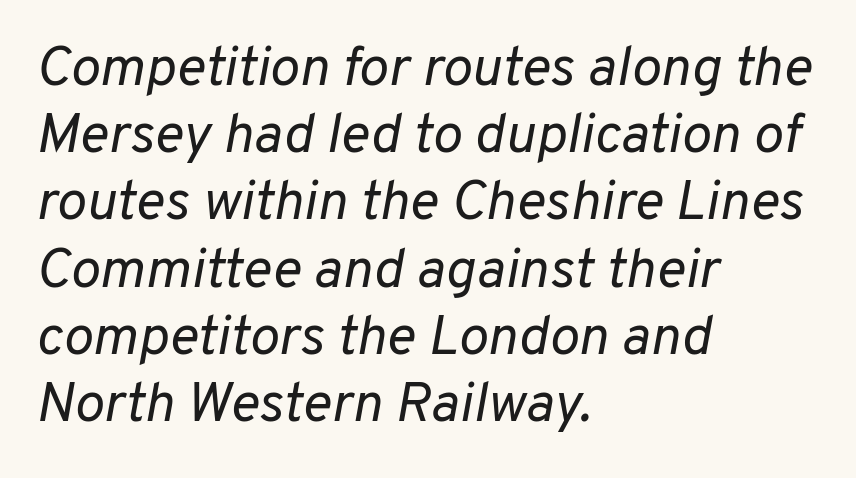
{"italic": "yes", "lean": "right", "slant_degrees": 10, "bold": "no", "weight": "regular", "width": "normal", "stroke_contrast": "low", "x_height": "medium", "monospaced": "no", "underline": "no", "align": "left", "line_spacing_ratio": 1.2, "letter_spacing": "normal", "letter_spacing_em": 0.0, "glyph_px": 56}
